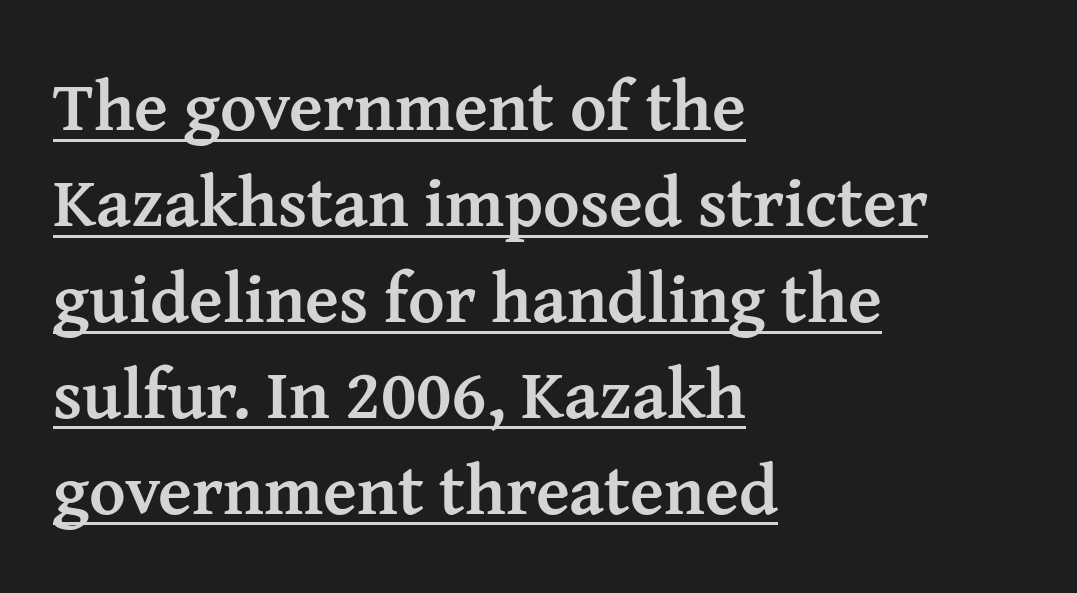
The image shows 70 px semibold serif type, upright; set left-aligned, normal line spacing (1.37x), normal letter spacing, underlined; medium stroke contrast and a medium x-height.
